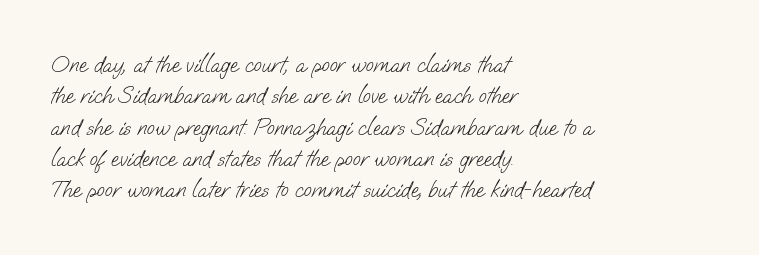
Q: Is the text bold? A: No.
Q: Is the text underlined? A: No.
Q: How is the paragraph aligned? A: Left-aligned.
Q: Is the spacing between letters normal or unusually wide? A: Normal.
Q: Is the spacing between lines tight, normal or loose? A: Normal.
